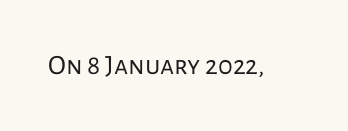
The image shows 28 px regular-weight sans-serif type, upright; set normal letter spacing, not underlined; low stroke contrast and a medium x-height.
